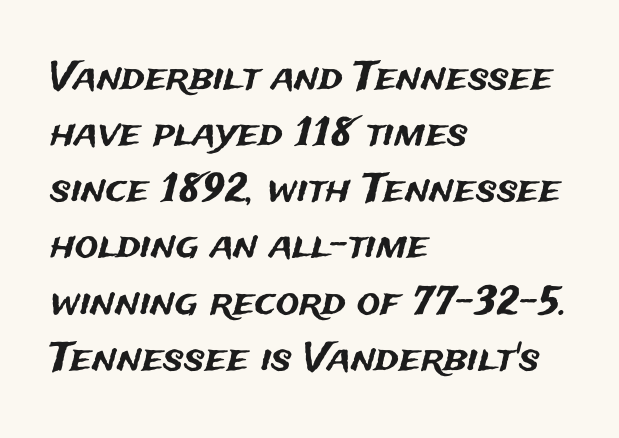
The image shows 39 px sans-serif type; set left-aligned, normal line spacing (1.44x), normal letter spacing, not underlined; medium stroke contrast and a medium x-height.
